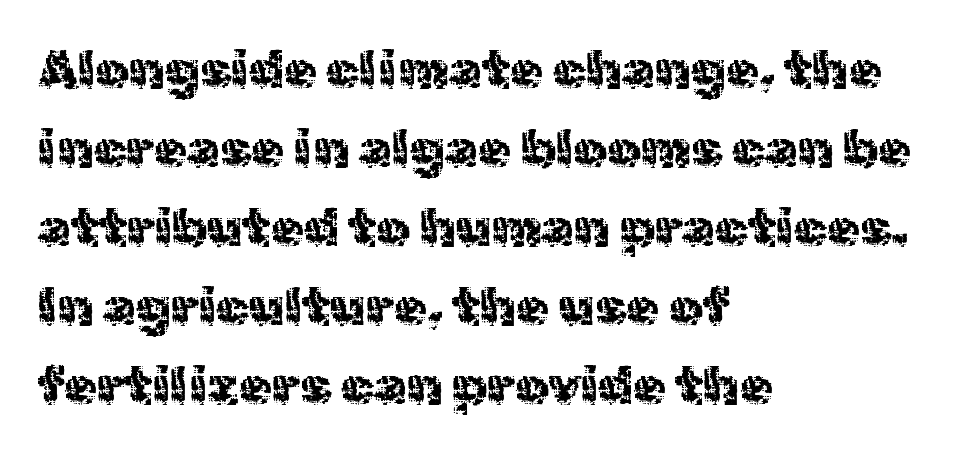
Q: Is the text bold? A: No.
Q: Is the text italic (slanted)? A: No, it is upright.
Q: Is the typeface a serif or a sans-serif typeface? A: Sans-serif.
Q: Is the text underlined? A: No.
Q: How is the paragraph aligned? A: Left-aligned.
Q: Is the spacing between letters normal or unusually wide? A: Normal.
Q: Is the spacing between lines tight, normal or loose? A: Normal.
Q: Width (condensed, normal, or wide)? A: Normal.
Q: x-height? A: Medium.
Q: Monospaced? A: No.
